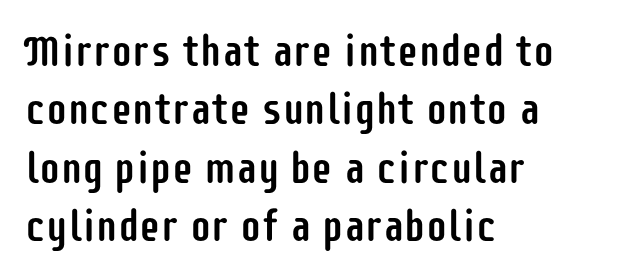
Each letter keeps its own natural width here, so spacing adapts to shape. Vertical spacing — default. Notice how the passage keeps a crisp vertical edge on the left only. Grotesque or geometric, the face here clearly has no serifs. Words appear dense and cohesive because spacing is normal. If you drew a line through each stem, it would be perfectly vertical.
